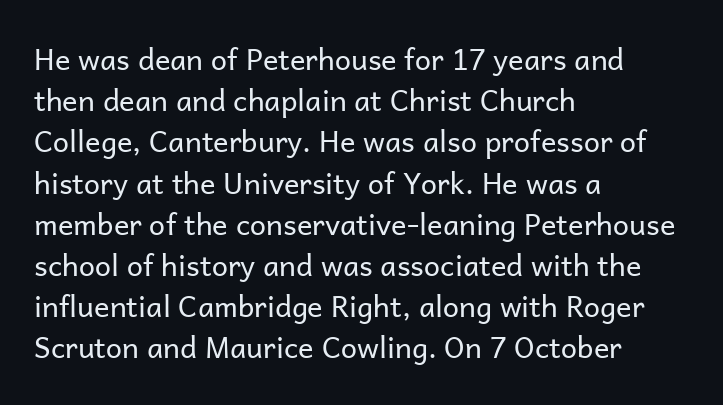
The image shows 29 px regular-weight sans-serif type, upright; set left-aligned, normal line spacing (1.42x), normal letter spacing, not underlined; low stroke contrast and a medium x-height.
